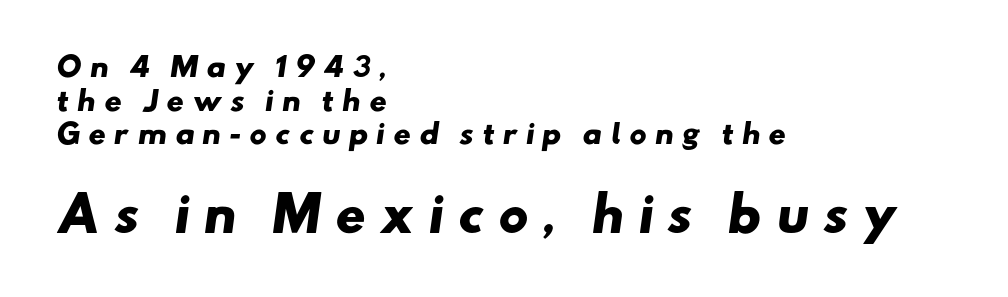
The face used here is rendered with a markedly widened letterfit. The passage shown begins with its smaller block and ends with its larger one. The characters look thick and weighty, a clear bold. Each letter keeps its own natural width here, so spacing adapts to shape. Nobody drew a line under any word here.
